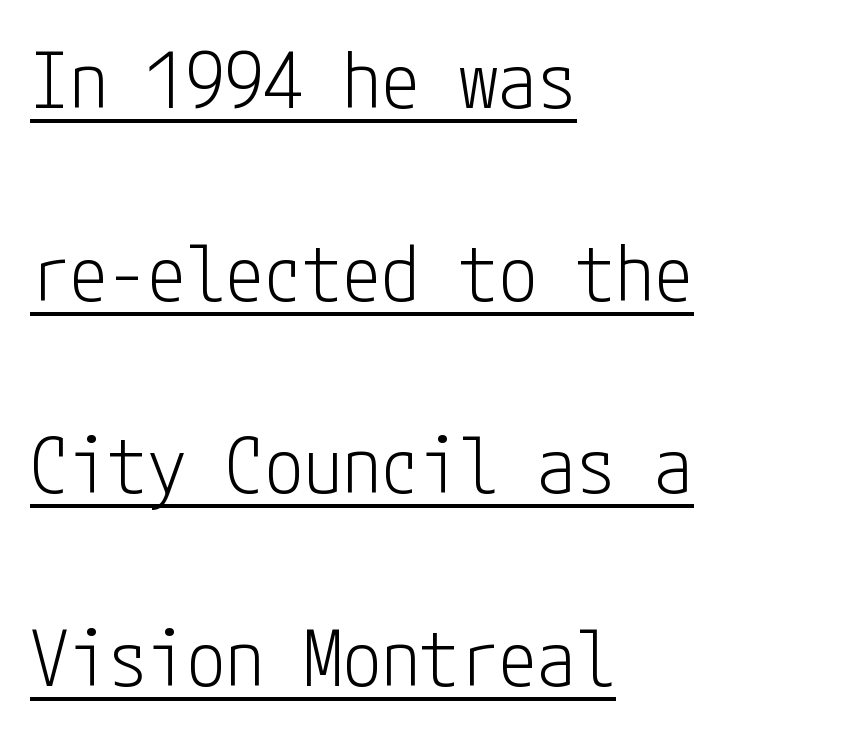
{"serif": "no", "italic": "no", "bold": "no", "weight": "light", "width": "condensed", "stroke_contrast": "low", "x_height": "medium", "underline": "yes", "align": "left", "line_spacing": "loose", "line_spacing_ratio": 2.47, "letter_spacing": "normal", "letter_spacing_em": 0.0, "glyph_px": 78}
